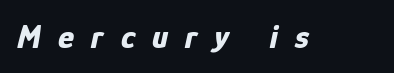
The image shows 34 px bold, condensed type, italic (leaning right); set unusually wide letter spacing (+0.5 em), not underlined; low stroke contrast and a medium x-height.
